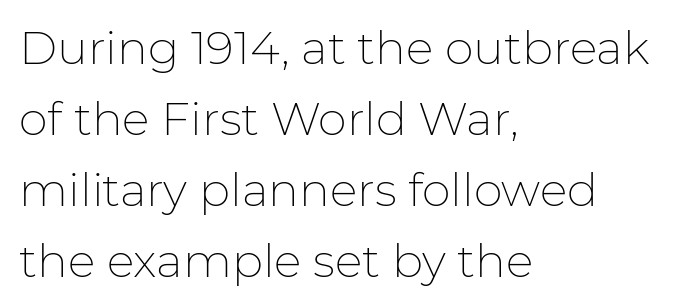
The image shows 46 px thin sans-serif type, upright; set left-aligned, normal line spacing (1.54x), normal letter spacing, not underlined; low stroke contrast and a medium x-height.
